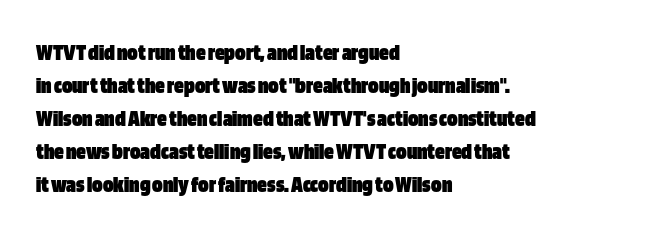
The tracking reads as untouched default to a designer's eye. Check the space under the baseline: it is left empty. The letters stand straight up with perfectly vertical stems. Each line starts at the same left margin while the right side varies. Weight check: bold — yes, fully. These lines sit exactly where default settings would place them.
